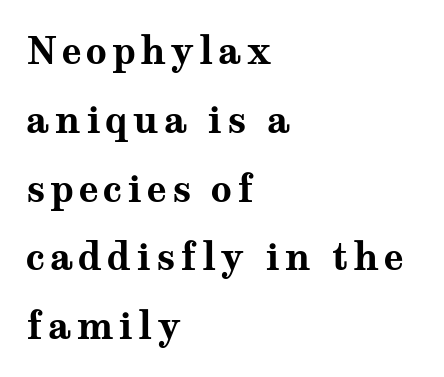
{"serif": "yes", "italic": "no", "bold": "yes", "weight": "bold", "width": "wide", "stroke_contrast": "medium", "x_height": "medium", "monospaced": "no", "underline": "no", "align": "left", "line_spacing_ratio": 1.86, "glyph_px": 37}
